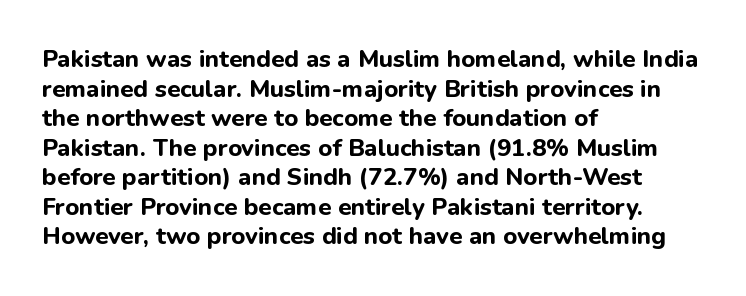
Q: Is the text bold? A: Yes.
Q: Is the text italic (slanted)? A: No, it is upright.
Q: Is the text underlined? A: No.
Q: How is the paragraph aligned? A: Left-aligned.
Q: Is the spacing between letters normal or unusually wide? A: Normal.
